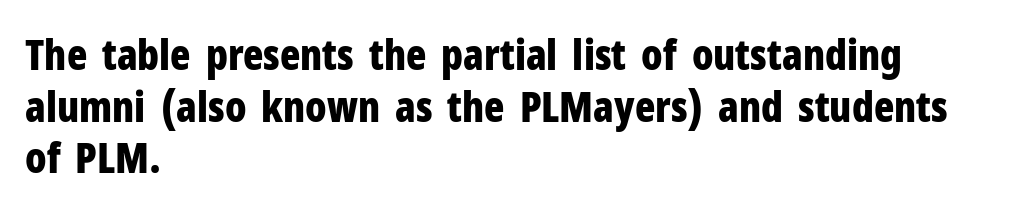
Q: Is the text bold? A: Yes.
Q: Is the text italic (slanted)? A: No, it is upright.
Q: Is the typeface a serif or a sans-serif typeface? A: Sans-serif.
Q: Is the text underlined? A: No.
Q: How is the paragraph aligned? A: Left-aligned.
Q: Is the spacing between letters normal or unusually wide? A: Normal.
Q: Width (condensed, normal, or wide)? A: Condensed.
Q: Stroke contrast? A: Low.
Q: x-height? A: Medium.
Q: Monospaced? A: No.
